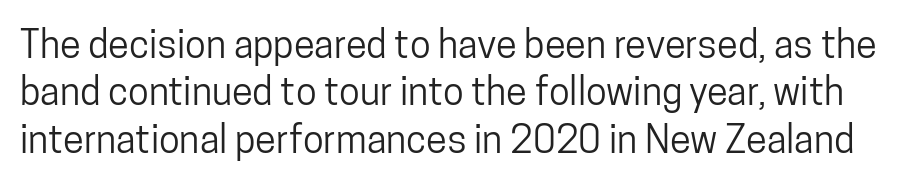
{"serif": "no", "italic": "no", "width": "condensed", "stroke_contrast": "low", "x_height": "medium", "monospaced": "no", "underline": "no", "line_spacing": "normal", "line_spacing_ratio": 1.25, "letter_spacing": "normal", "letter_spacing_em": 0.0, "glyph_px": 38}
